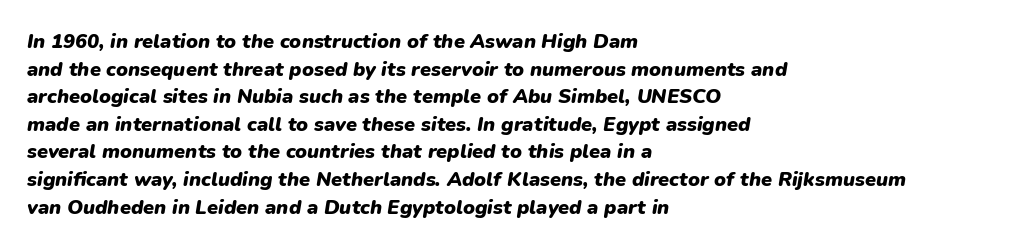
{"italic": "yes", "lean": "right", "slant_degrees": 9, "bold": "yes", "underline": "no", "align": "left", "line_spacing": "normal", "line_spacing_ratio": 1.38, "letter_spacing": "normal", "letter_spacing_em": 0.0, "glyph_px": 20}
